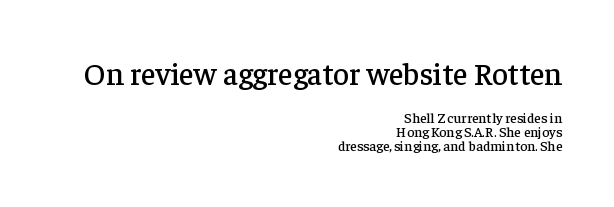
The image shows 31 px serif type, upright; set right-aligned, tight line spacing (1.0x), normal letter spacing, not underlined; the first (top) block is 2.21x larger; low stroke contrast and a medium x-height.
